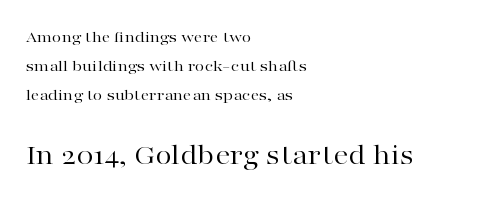
{"serif": "yes", "italic": "no", "bold": "no", "weight": "regular", "width": "wide", "stroke_contrast": "high", "x_height": "medium", "monospaced": "no", "underline": "no", "align": "left", "line_spacing_ratio": 1.71, "letter_spacing": "normal", "letter_spacing_em": 0.0, "larger_block": "second", "size_ratio": 1.76, "glyph_px": 30}
